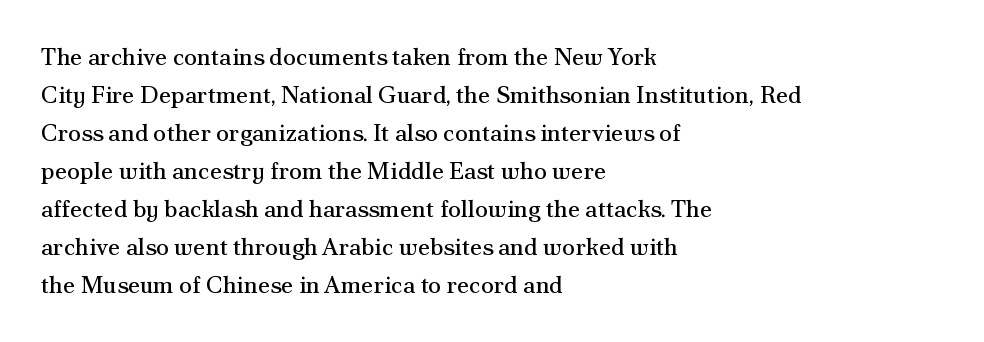
The image shows 24 px text type, upright; set left-aligned, normal line spacing (1.58x), normal letter spacing, not underlined.
